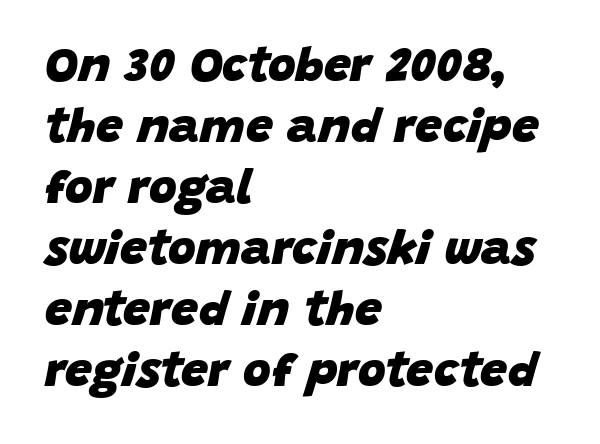
The image shows 48 px heavy type, italic (leaning right); set left-aligned, normal line spacing (1.27x), normal letter spacing, not underlined; low stroke contrast and a large x-height.
